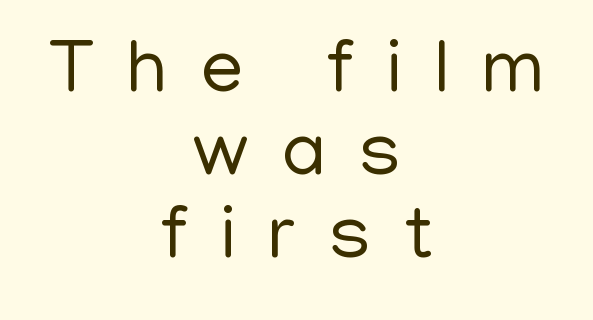
Reading down the block, each line starts at a different indent, mirrored at its end. Think of a printed novel: that variable character pitch is what you see here. Vertically, the passage feels compressed, each row crowding the next. The axis of the letterforms is exactly vertical. Any mark beneath the type? The region is blank.
